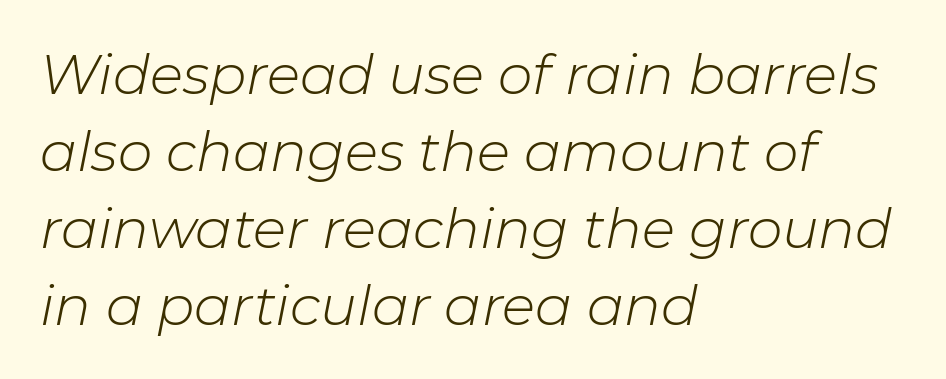
Varying glyph widths throughout — classic text-font behaviour. The paragraph shown leans on its left margin. Nothing heavy about these letters — not bold at all. The face used here has a pronounced slope to its letters. No word sits above an underline.
